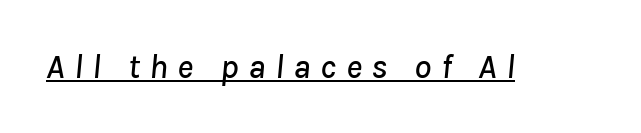
Q: Is the text italic (slanted)? A: Yes, it leans right by about 8 degrees.
Q: Is the text underlined? A: Yes.
Q: Is the spacing between letters normal or unusually wide? A: Unusually wide.
Q: Width (condensed, normal, or wide)? A: Normal.
Q: Stroke contrast? A: Low.
Q: x-height? A: Medium.
Q: Monospaced? A: No.
